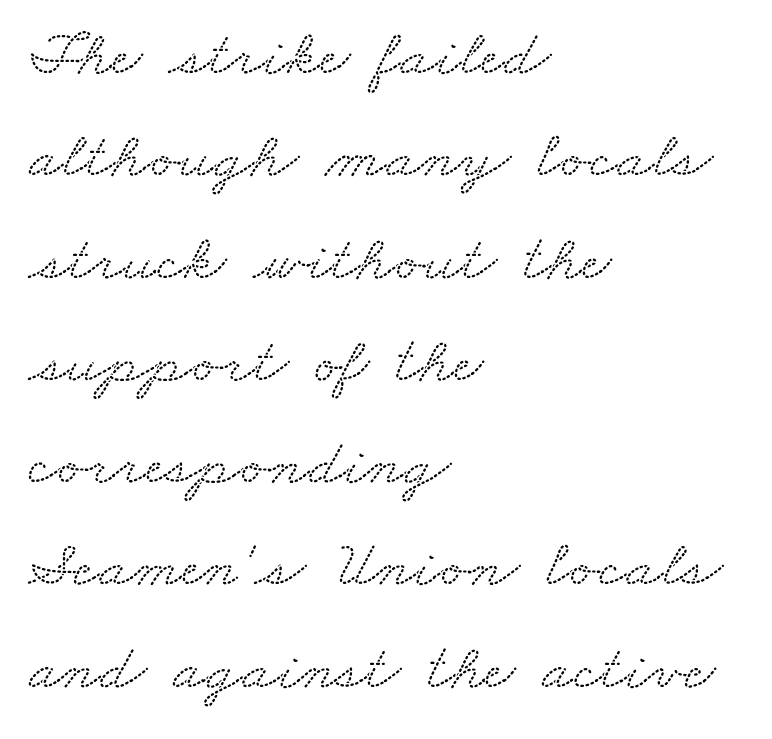
{"serif": "yes", "width": "wide", "stroke_contrast": "low", "x_height": "small", "monospaced": "no", "underline": "no", "align": "left", "line_spacing": "normal", "line_spacing_ratio": 1.55, "letter_spacing": "normal", "letter_spacing_em": 0.0, "glyph_px": 66}
